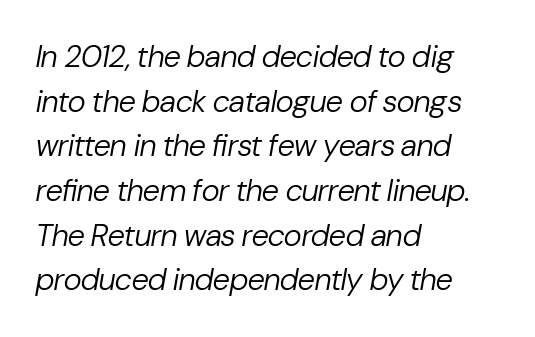
{"italic": "yes", "lean": "right", "slant_degrees": 10, "bold": "no", "weight": "regular", "width": "normal", "stroke_contrast": "low", "x_height": "medium", "monospaced": "no", "underline": "no", "align": "left", "line_spacing": "normal", "line_spacing_ratio": 1.44, "letter_spacing": "normal", "letter_spacing_em": 0.0, "glyph_px": 31}
